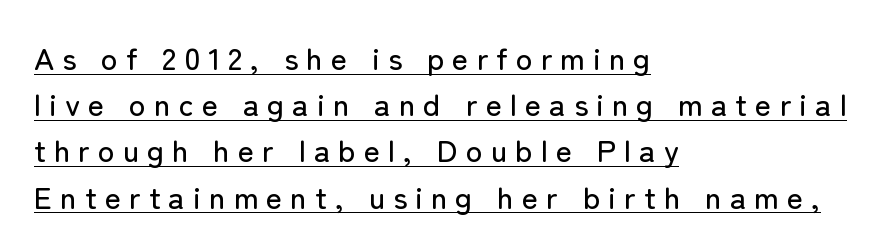
Q: Is the text italic (slanted)? A: No, it is upright.
Q: Is the typeface a serif or a sans-serif typeface? A: Sans-serif.
Q: Is the text underlined? A: Yes.
Q: How is the paragraph aligned? A: Left-aligned.
Q: Is the spacing between letters normal or unusually wide? A: Unusually wide.
Q: Is the spacing between lines tight, normal or loose? A: Normal.
Q: Width (condensed, normal, or wide)? A: Normal.
Q: Stroke contrast? A: Low.
Q: x-height? A: Medium.
Q: Monospaced? A: No.
